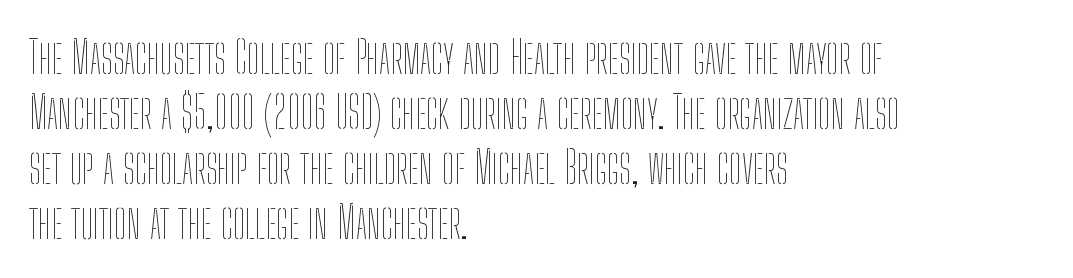
The image shows 45 px thin, condensed type, upright; set left-aligned, line spacing 1.22x, normal letter spacing, not underlined; low stroke contrast and a medium x-height.
